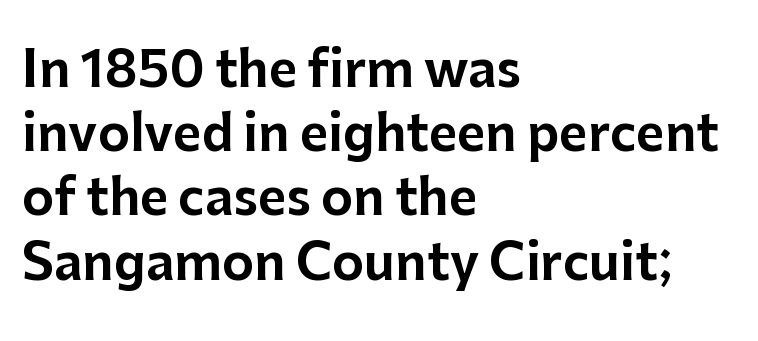
{"serif": "no", "italic": "no", "width": "normal", "stroke_contrast": "low", "x_height": "medium", "monospaced": "no", "underline": "no", "align": "left", "line_spacing": "normal", "line_spacing_ratio": 1.31, "letter_spacing": "normal", "letter_spacing_em": 0.0, "glyph_px": 49}
